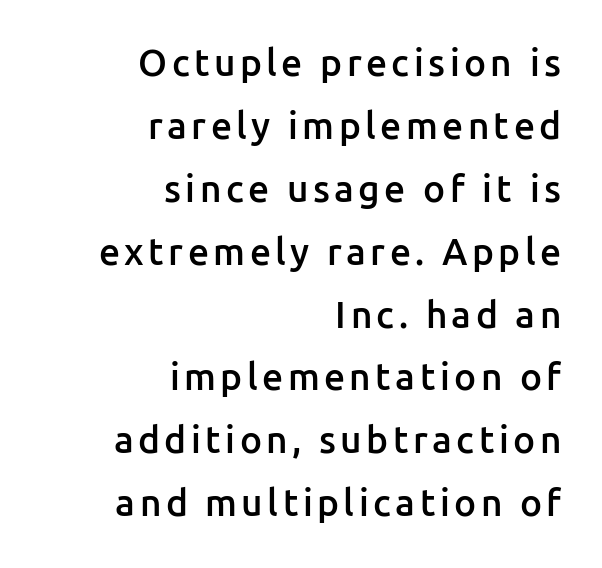
One-word summary of the alignment: right. The designer left line spacing at the default. This rendering features lettering with no underline. Are there feet on the stems? There aren't — it's a sans. Italic? Not at all — the glyphs are vertical. A somewhat darkened texture: the type is semibold rather than bold.
